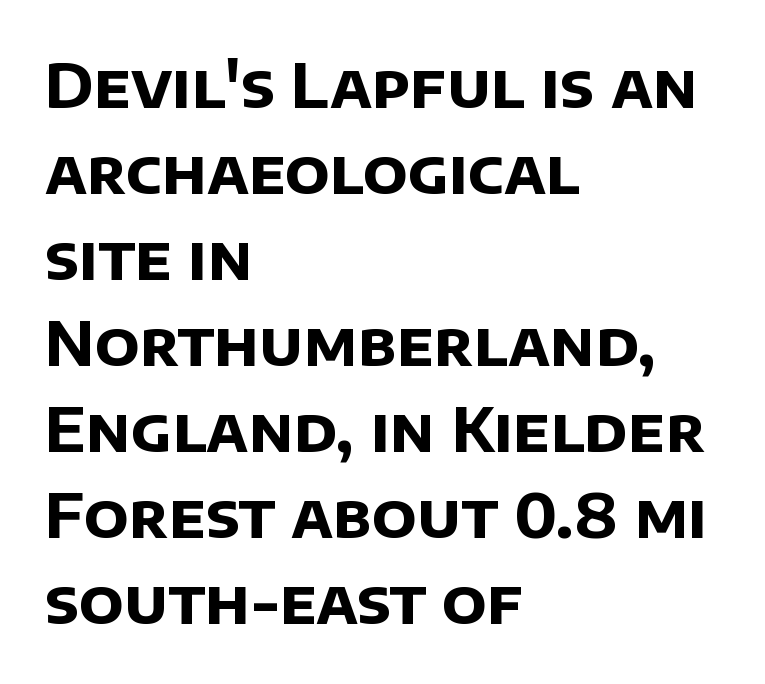
The image shows 61 px bold sans-serif type; set left-aligned, normal line spacing (1.41x), normal letter spacing, not underlined; low stroke contrast and a large x-height.
